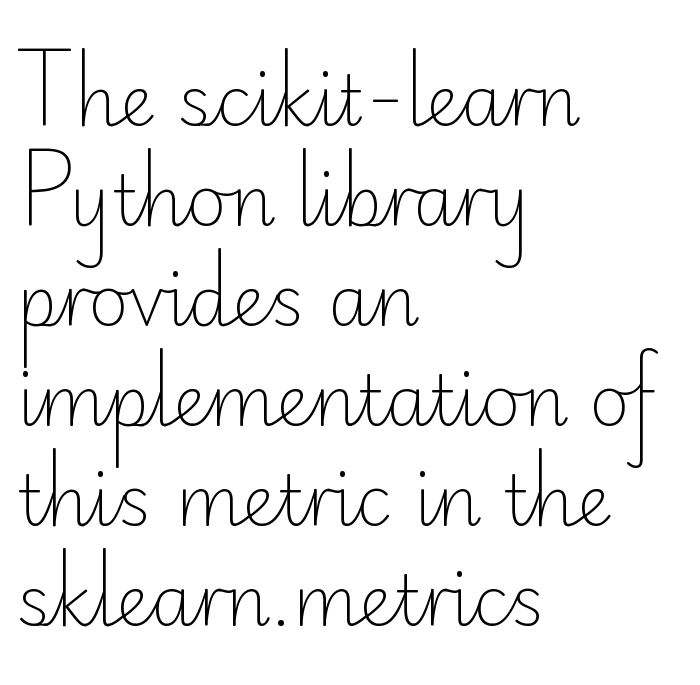
In terms of letterspacing, this is plain default setting. The passage shown is typeset with a sans-serif family. Check under the words: just untouched page. Ascenders rise straight up at ninety degrees. Quick note: interline space is typical. The compositor pushed each line to the left boundary.
